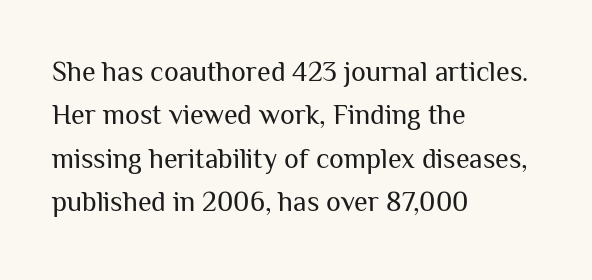
{"serif": "no", "italic": "no", "bold": "no", "weight": "regular", "width": "normal", "stroke_contrast": "medium", "x_height": "medium", "monospaced": "no", "underline": "no", "align": "left", "line_spacing": "normal", "line_spacing_ratio": 1.55, "letter_spacing": "normal", "letter_spacing_em": 0.0, "glyph_px": 28}
